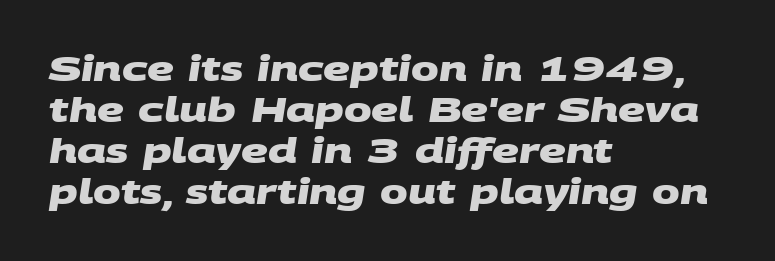
The image shows 33 px heavy, wide sans-serif type; set left-aligned, line spacing 1.24x, normal letter spacing, not underlined; medium stroke contrast and a large x-height.
